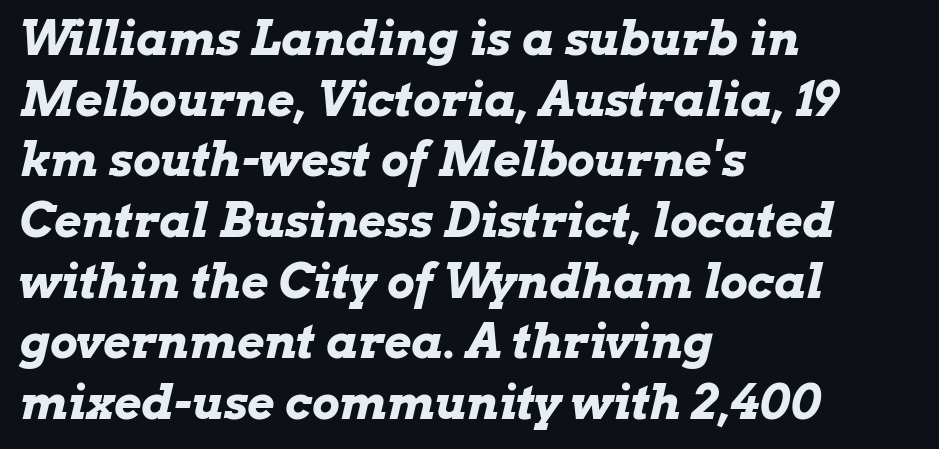
The image shows 47 px bold, wide type, italic (leaning right); set left-aligned, normal line spacing (1.29x), normal letter spacing, not underlined; low stroke contrast and a medium x-height.
